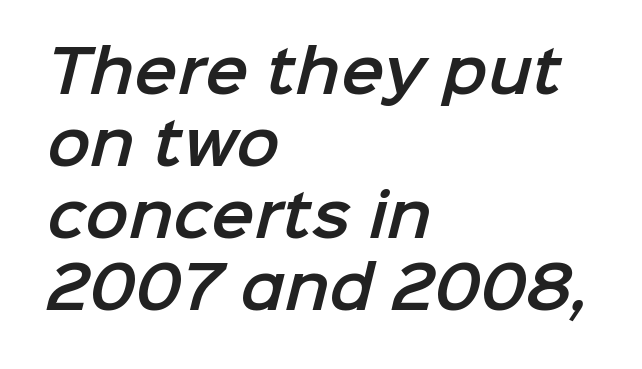
{"serif": "no", "width": "normal", "stroke_contrast": "low", "x_height": "medium", "monospaced": "no", "underline": "no", "align": "left", "line_spacing_ratio": 1.24, "letter_spacing": "normal", "letter_spacing_em": 0.0, "glyph_px": 58}
